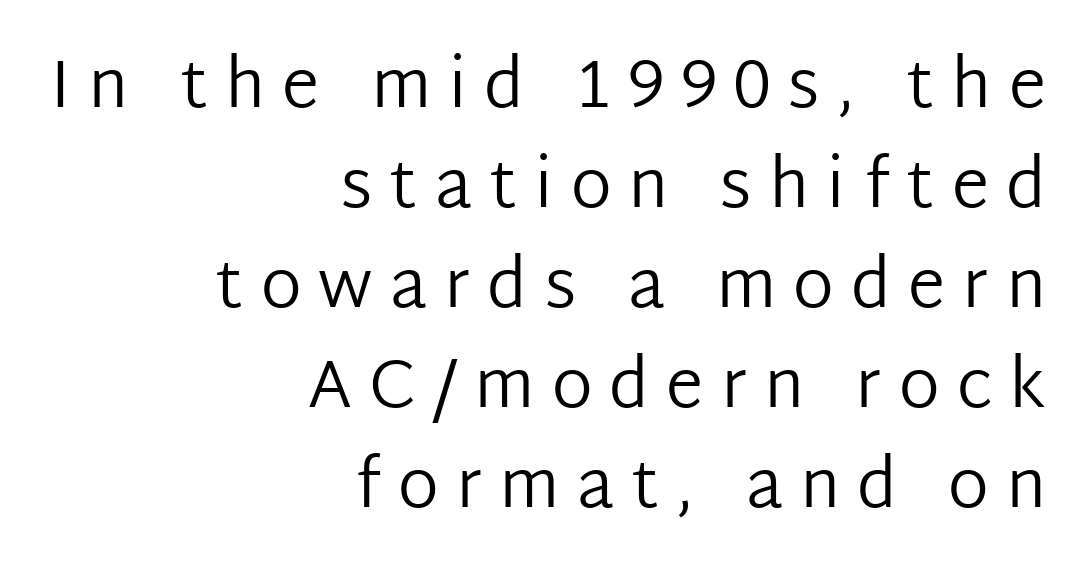
The image shows 68 px regular-weight sans-serif type, upright; set right-aligned, normal line spacing (1.47x), unusually wide letter spacing (+0.25 em), not underlined; low stroke contrast and a medium x-height.
